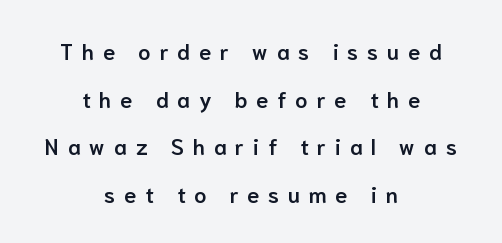
The image shows 22 px text type, upright; set centered, loose line spacing (2.16x), unusually wide letter spacing (+0.4 em), not underlined.
